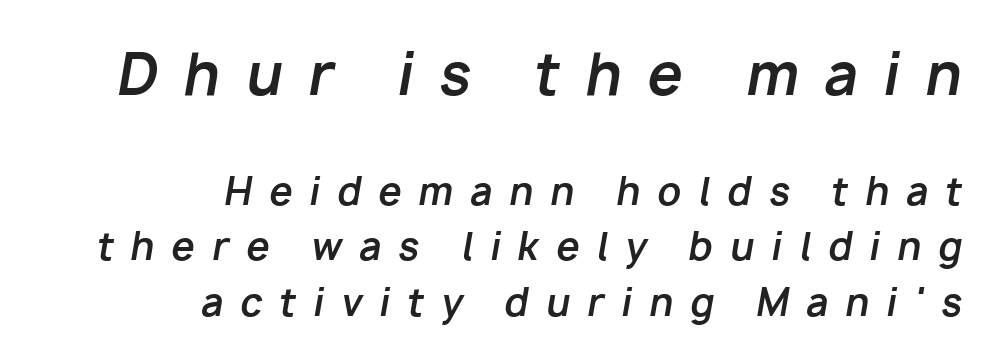
Unmarked baselines from the first word to the last. The axis of the letterforms is tilted away from vertical. Think of a printed novel: that variable character pitch is what you see here. The vertical gap from one line to the next is medium. The typesetting leans heavy: a genuine bold.
